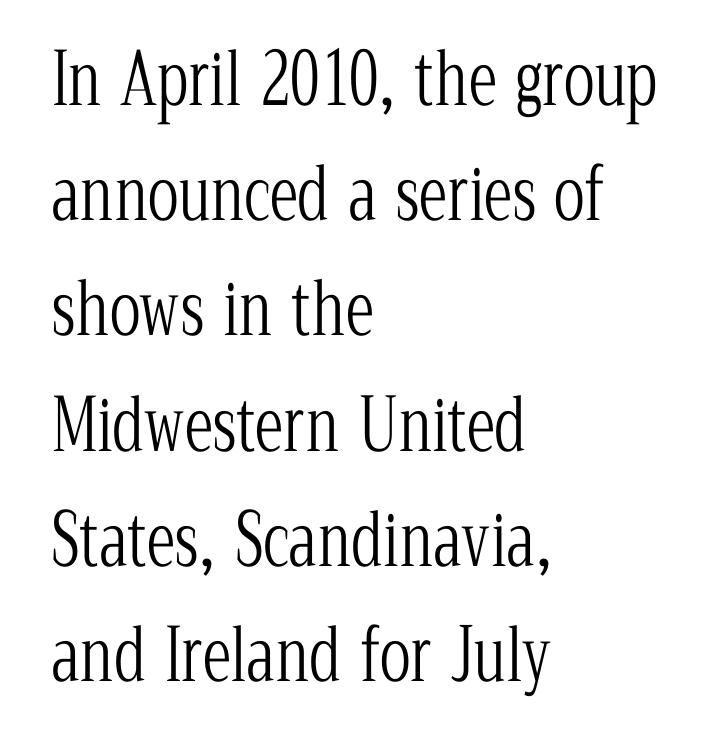
Words float on clear page, feet unadorned. Does extra space separate the letters? No, they use regular spacing. These lines were composed using upright roman letters. Is the type heavy? It reads as light-to-regular instead.
